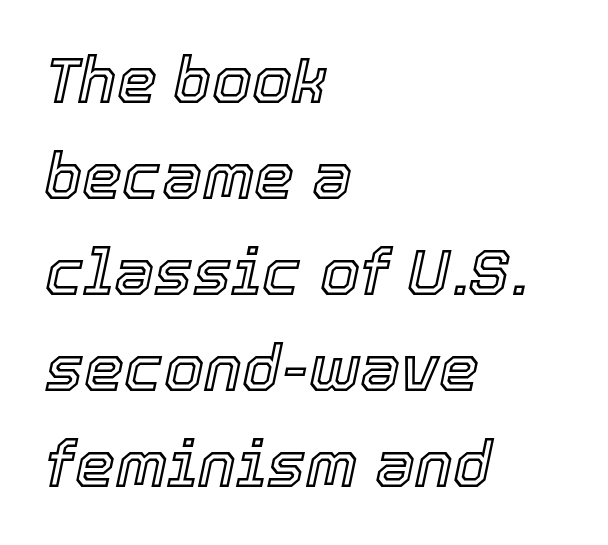
Q: Is the text italic (slanted)? A: Yes, it leans right by about 12 degrees.
Q: Is the text underlined? A: No.
Q: How is the paragraph aligned? A: Left-aligned.
Q: Is the spacing between letters normal or unusually wide? A: Normal.
Q: Is the spacing between lines tight, normal or loose? A: Normal.
Q: Width (condensed, normal, or wide)? A: Normal.
Q: x-height? A: Medium.
Q: Monospaced? A: No.
